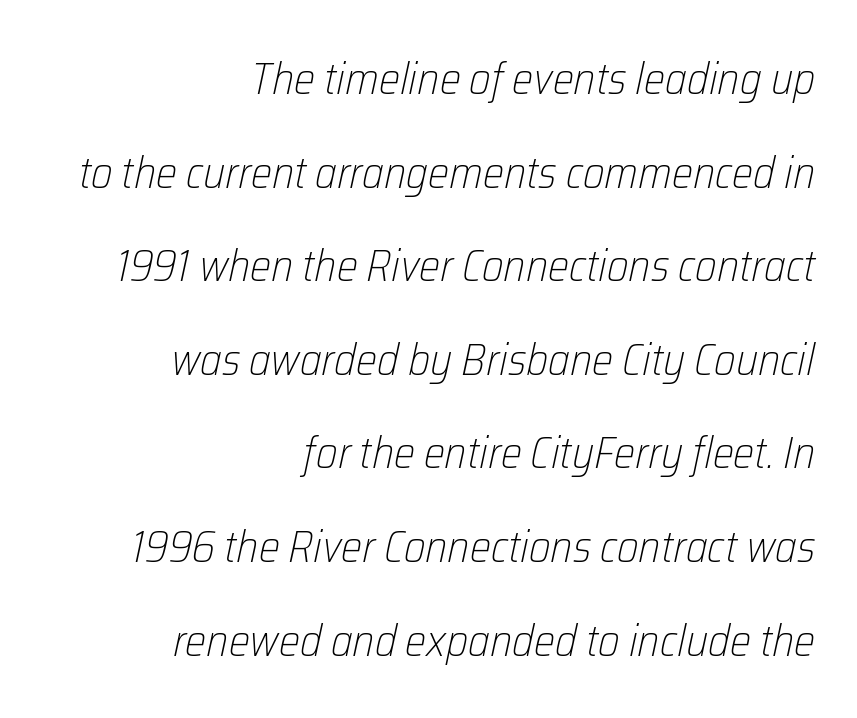
The image shows 45 px light, condensed type, italic (leaning right); set right-aligned, loose line spacing (2.08x), normal letter spacing, not underlined; low stroke contrast and a medium x-height.
